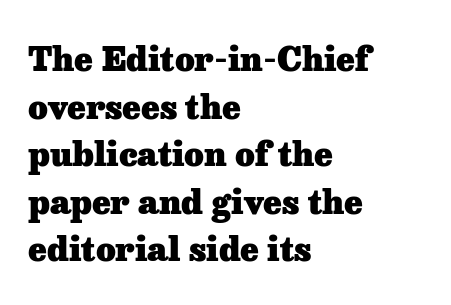
{"serif": "yes", "italic": "no", "bold": "yes", "weight": "heavy", "width": "normal", "stroke_contrast": "low", "x_height": "medium", "monospaced": "no", "underline": "no", "align": "left", "line_spacing": "normal", "line_spacing_ratio": 1.4, "letter_spacing": "normal", "letter_spacing_em": 0.0, "glyph_px": 34}
